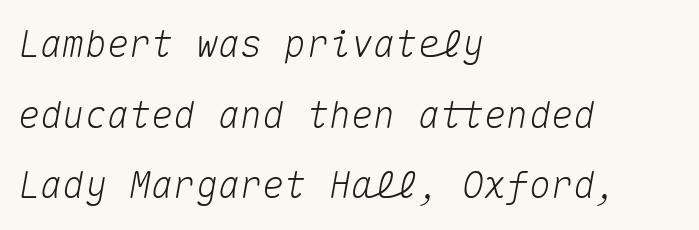
{"italic": "yes", "lean": "right", "slant_degrees": 10, "width": "normal", "stroke_contrast": "medium", "x_height": "medium", "monospaced": "yes", "underline": "no", "align": "left", "line_spacing": "loose", "line_spacing_ratio": 1.91, "letter_spacing": "normal", "letter_spacing_em": 0.0, "glyph_px": 37}
